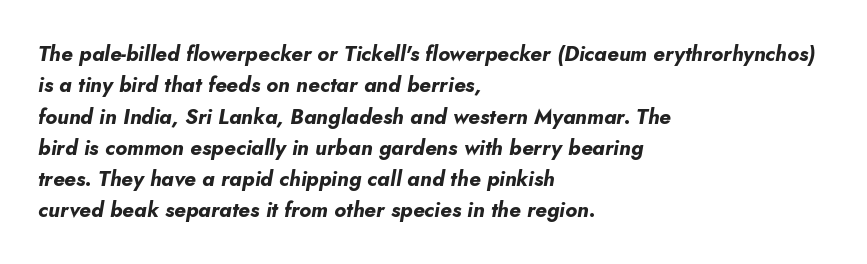
The face used here is rendered with its standard letterfit. Horizontal bands of white between lines are of average thickness. The area under the type is left untouched. Would a proofreader flag this as italicized? Yes.
